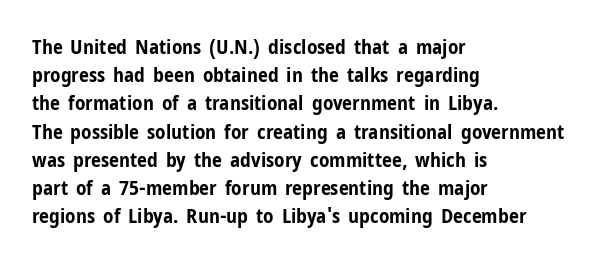
Upright lettering throughout. Each line starts at the same left margin while the right side varies. The passage shown has conventional tracking throughout. The glyphs have the mass of a bold cut. Summary of vertical rhythm: regular, with standard interline spacing. Words float on clear page, feet unadorned.
